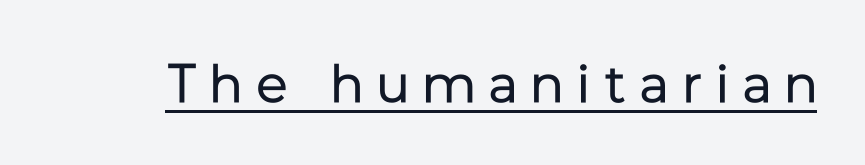
{"serif": "no", "italic": "no", "bold": "no", "weight": "regular", "width": "normal", "stroke_contrast": "low", "x_height": "medium", "monospaced": "no", "underline": "yes", "letter_spacing": "wide", "letter_spacing_em": 0.27, "glyph_px": 54}
